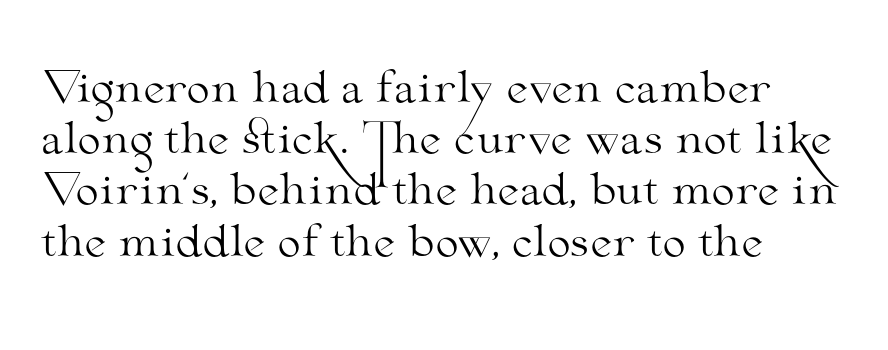
{"serif": "yes", "italic": "no", "bold": "no", "weight": "light", "width": "wide", "stroke_contrast": "medium", "x_height": "small", "monospaced": "no", "underline": "no", "align": "left", "line_spacing_ratio": 1.22, "letter_spacing": "normal", "letter_spacing_em": 0.0, "glyph_px": 42}
